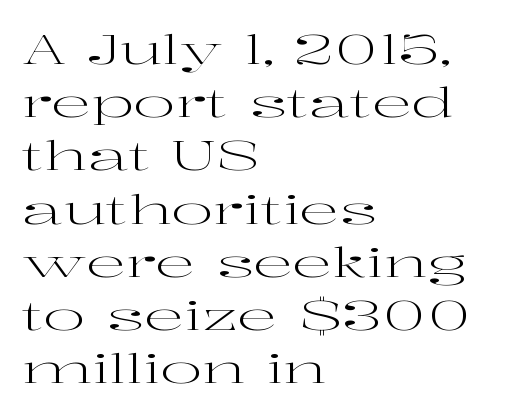
{"serif": "yes", "italic": "no", "bold": "no", "weight": "regular", "width": "wide", "stroke_contrast": "high", "x_height": "medium", "monospaced": "no", "underline": "no", "align": "left", "line_spacing": "normal", "line_spacing_ratio": 1.33, "letter_spacing": "normal", "letter_spacing_em": 0.0, "glyph_px": 40}
